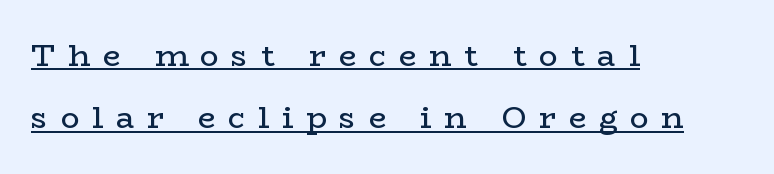
The image shows 31 px regular-weight, wide serif type, upright; set left-aligned, loose line spacing (2.01x), unusually wide letter spacing (+0.41 em), underlined; low stroke contrast and a medium x-height.
